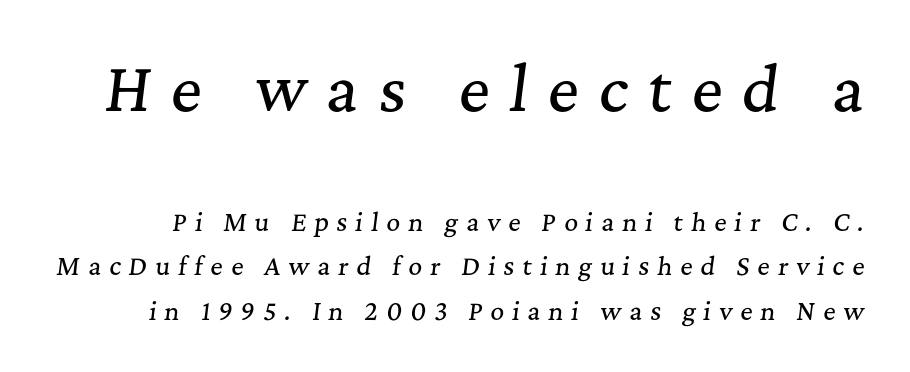
The image shows 60 px serif type, italic (leaning right); set line spacing 1.85x, unusually wide letter spacing (+0.33 em), not underlined; the first (top) block is 2.5x larger; medium stroke contrast and a medium x-height.
